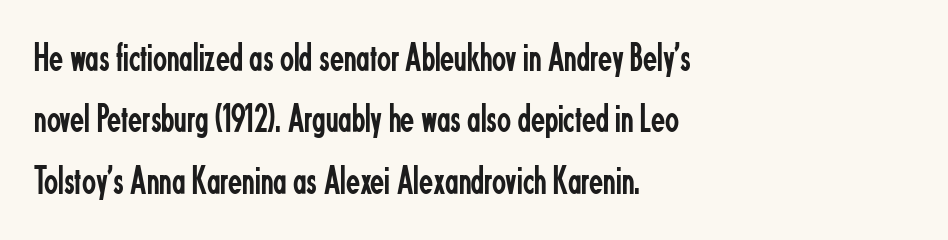
Q: Is the text bold? A: No.
Q: Is the text italic (slanted)? A: No, it is upright.
Q: Is the typeface a serif or a sans-serif typeface? A: Sans-serif.
Q: Is the text underlined? A: No.
Q: How is the paragraph aligned? A: Left-aligned.
Q: Is the spacing between letters normal or unusually wide? A: Normal.
Q: Is the spacing between lines tight, normal or loose? A: Normal.
Q: Width (condensed, normal, or wide)? A: Condensed.
Q: Stroke contrast? A: Low.
Q: x-height? A: Small.
Q: Monospaced? A: No.
